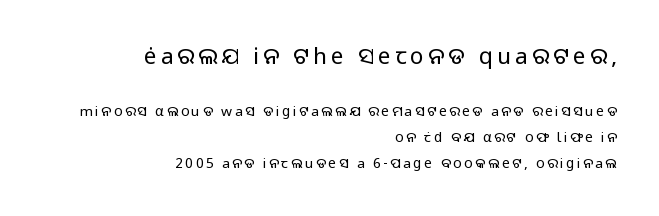
The image shows 23 px text type, upright; set right-aligned, line spacing 1.85x, not underlined; the first (top) block is 1.64x larger.
